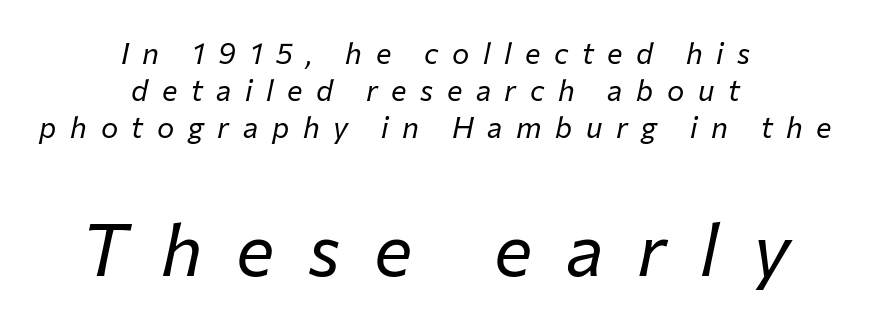
Q: Is the text bold? A: No.
Q: Is the text italic (slanted)? A: Yes, it leans right by about 12 degrees.
Q: Is the text underlined? A: No.
Q: How is the paragraph aligned? A: Centered.
Q: Is the spacing between letters normal or unusually wide? A: Unusually wide.
Q: Is the spacing between lines tight, normal or loose? A: Normal.
Q: Which block of text is set in a larger size, the first (top) or the second (bottom)? A: The second (bottom) one.
Q: Width (condensed, normal, or wide)? A: Normal.
Q: Stroke contrast? A: Low.
Q: x-height? A: Medium.
Q: Monospaced? A: No.
